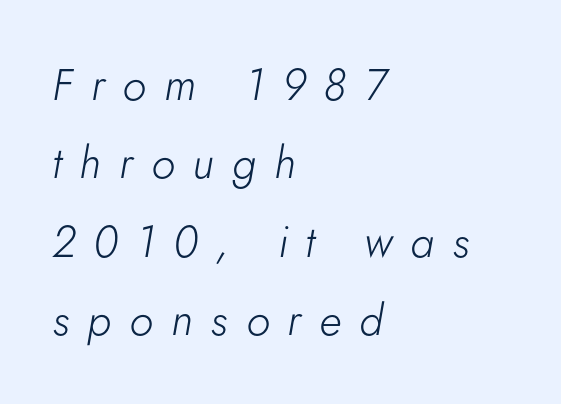
{"italic": "yes", "lean": "right", "slant_degrees": 5, "bold": "no", "weight": "light", "width": "normal", "stroke_contrast": "low", "x_height": "small", "monospaced": "no", "underline": "no", "align": "left", "line_spacing_ratio": 1.78, "letter_spacing": "wide", "letter_spacing_em": 0.41, "glyph_px": 44}
